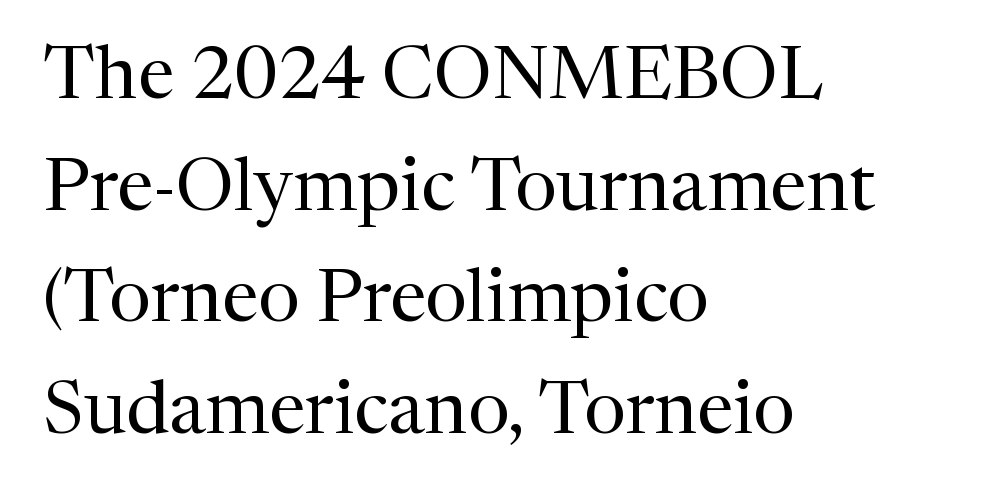
Q: Is the text bold? A: No.
Q: Is the text italic (slanted)? A: No, it is upright.
Q: Is the typeface a serif or a sans-serif typeface? A: Serif.
Q: Is the text underlined? A: No.
Q: How is the paragraph aligned? A: Left-aligned.
Q: Is the spacing between letters normal or unusually wide? A: Normal.
Q: Is the spacing between lines tight, normal or loose? A: Normal.
Q: Width (condensed, normal, or wide)? A: Normal.
Q: Stroke contrast? A: Medium.
Q: x-height? A: Medium.
Q: Monospaced? A: No.
